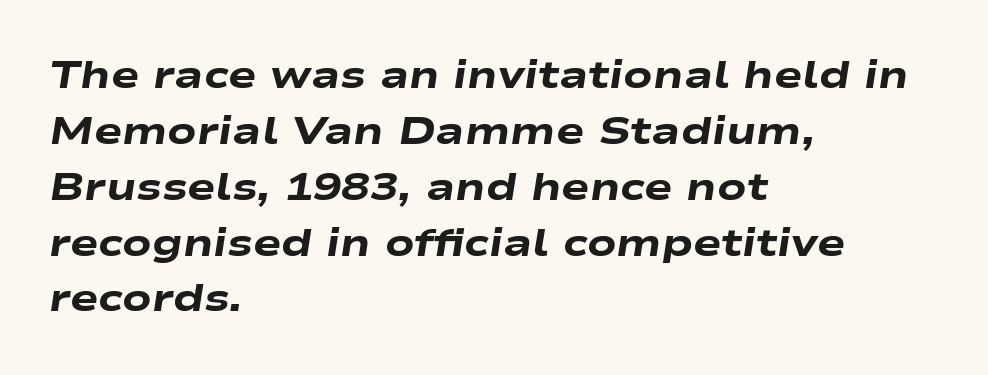
Horizontal bands of white between lines are of average thickness. Typeset ragged right — the left edge is the straight one. There's an unmistakable incline to the writing here. The specimen omits any rule beneath the text block's lines.
